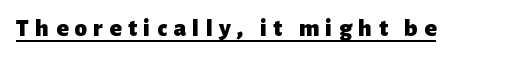
{"italic": "no", "bold": "yes", "underline": "yes", "letter_spacing": "wide", "letter_spacing_em": 0.26, "glyph_px": 25}
